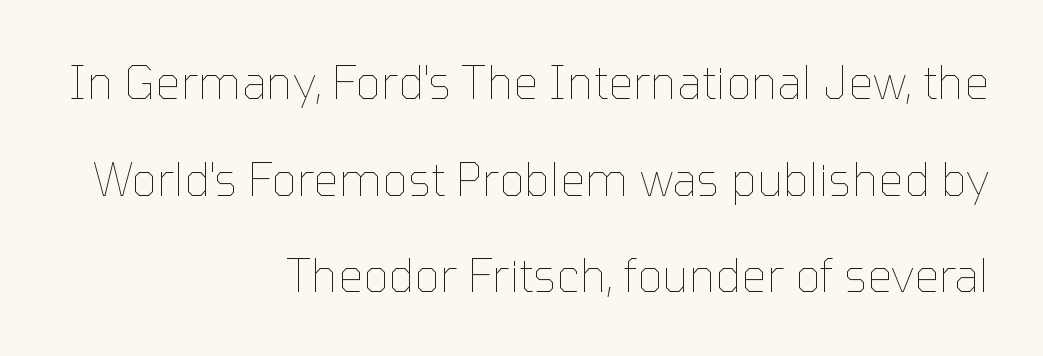
{"italic": "no", "bold": "no", "weight": "thin", "width": "normal", "stroke_contrast": "low", "x_height": "medium", "monospaced": "no", "underline": "no", "align": "right", "line_spacing": "loose", "line_spacing_ratio": 2.15, "letter_spacing": "normal", "letter_spacing_em": 0.0, "glyph_px": 45}
